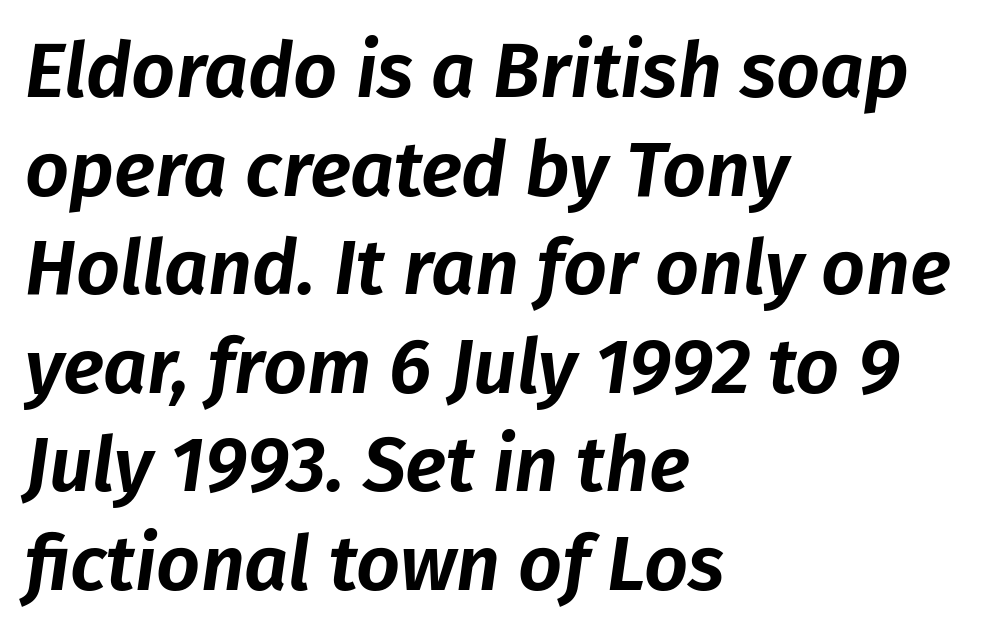
Q: Is the text italic (slanted)? A: Yes, it leans right by about 8 degrees.
Q: Is the text underlined? A: No.
Q: How is the paragraph aligned? A: Left-aligned.
Q: Is the spacing between letters normal or unusually wide? A: Normal.
Q: Is the spacing between lines tight, normal or loose? A: Normal.
Q: Width (condensed, normal, or wide)? A: Normal.
Q: Stroke contrast? A: Low.
Q: x-height? A: Medium.
Q: Monospaced? A: No.
